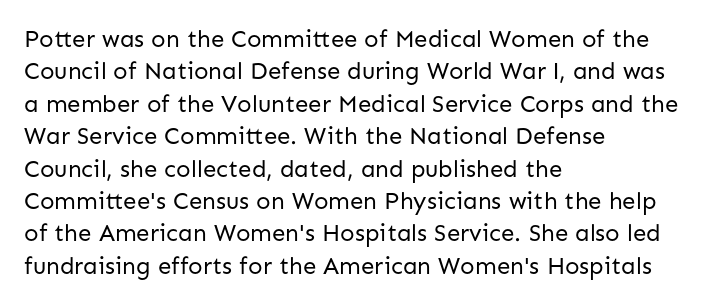
Q: Is the text bold? A: No.
Q: Is the text italic (slanted)? A: No, it is upright.
Q: Is the text underlined? A: No.
Q: How is the paragraph aligned? A: Left-aligned.
Q: Is the spacing between letters normal or unusually wide? A: Normal.
Q: Is the spacing between lines tight, normal or loose? A: Normal.
